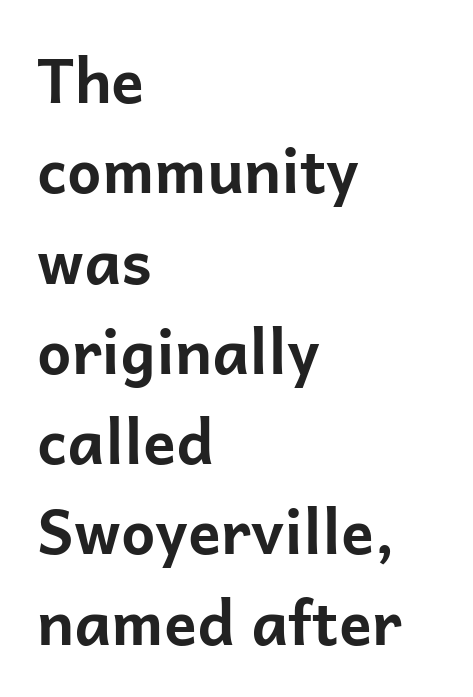
{"serif": "no", "italic": "no", "bold": "yes", "weight": "bold", "width": "normal", "stroke_contrast": "low", "x_height": "medium", "monospaced": "no", "underline": "no", "align": "left", "line_spacing": "normal", "line_spacing_ratio": 1.48, "letter_spacing": "normal", "letter_spacing_em": 0.0, "glyph_px": 61}
